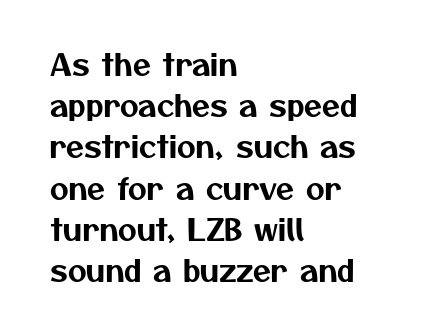
{"serif": "no", "width": "normal", "stroke_contrast": "medium", "x_height": "medium", "monospaced": "no", "underline": "no", "align": "left", "line_spacing": "normal", "line_spacing_ratio": 1.42, "letter_spacing": "normal", "letter_spacing_em": 0.0, "glyph_px": 29}
